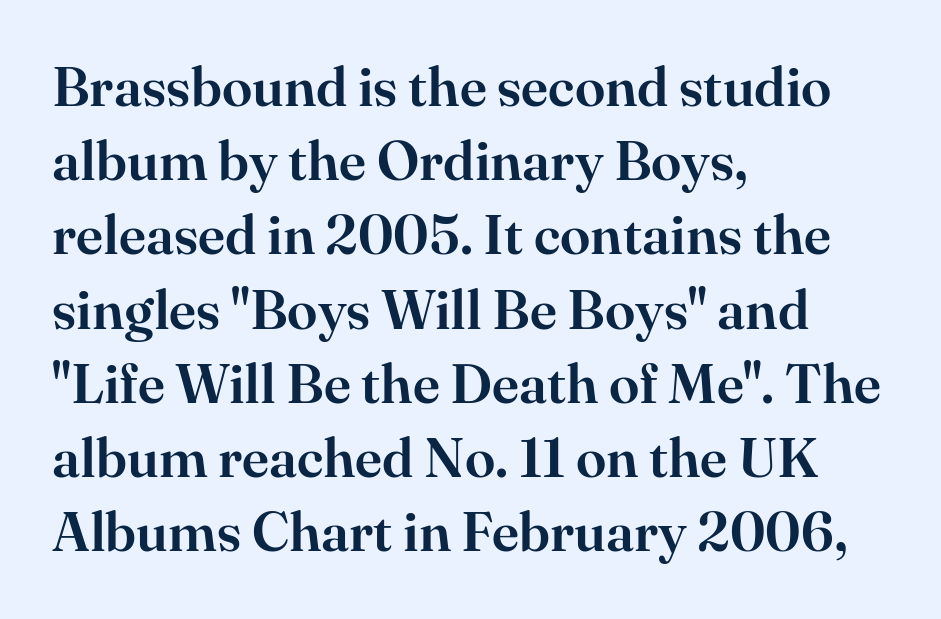
The image shows 55 px serif type, upright; set left-aligned, normal line spacing (1.35x), normal letter spacing, not underlined; high stroke contrast and a small x-height.
